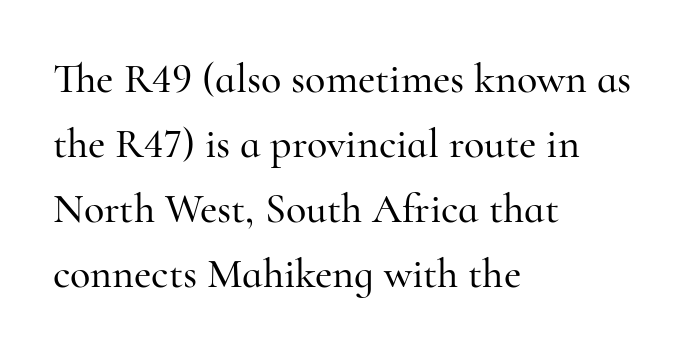
There is no visible air inserted between adjacent glyphs. The paragraph has a hard left edge and a soft right edge. The characters display serif detailing at their extremities. Reading down the column, the eye jumps a familiar distance to each next line.
